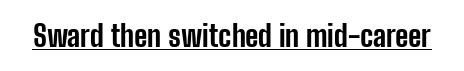
The image shows 30 px bold, condensed sans-serif type, upright; set normal letter spacing, underlined; low stroke contrast and a medium x-height.
